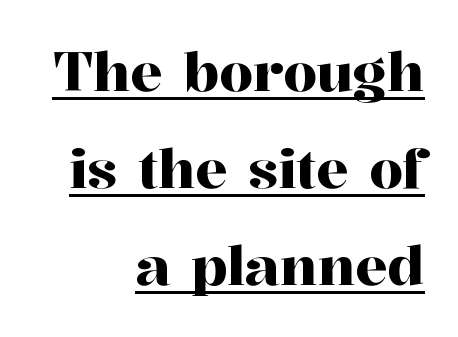
The paragraph has a hard right edge and a soft left edge. Do the characters align in a grid? No, the font is proportional. The specimen includes a rule beneath the text block's lines. Italic: no, the glyphs are upright roman. The rendering keeps characters at their native spacing. The rendering shows small feet on the letterforms — a serif design.
